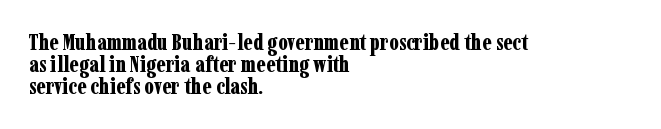
The image shows 22 px bold type, upright; set left-aligned, tight line spacing (0.99x), normal letter spacing, not underlined.
